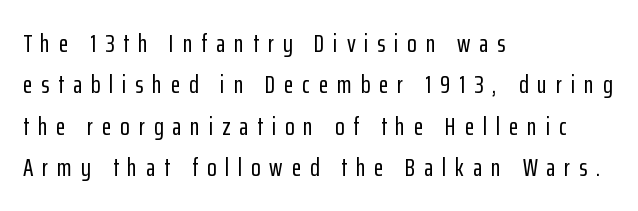
Caption: expanded tracking, letters set apart. The passage is arranged the way most books set body copy — flush left. Just letters on the line, the space beneath them empty. Every stem runs plumb, perpendicular to the baseline. These lines sit exactly where default settings would place them.
